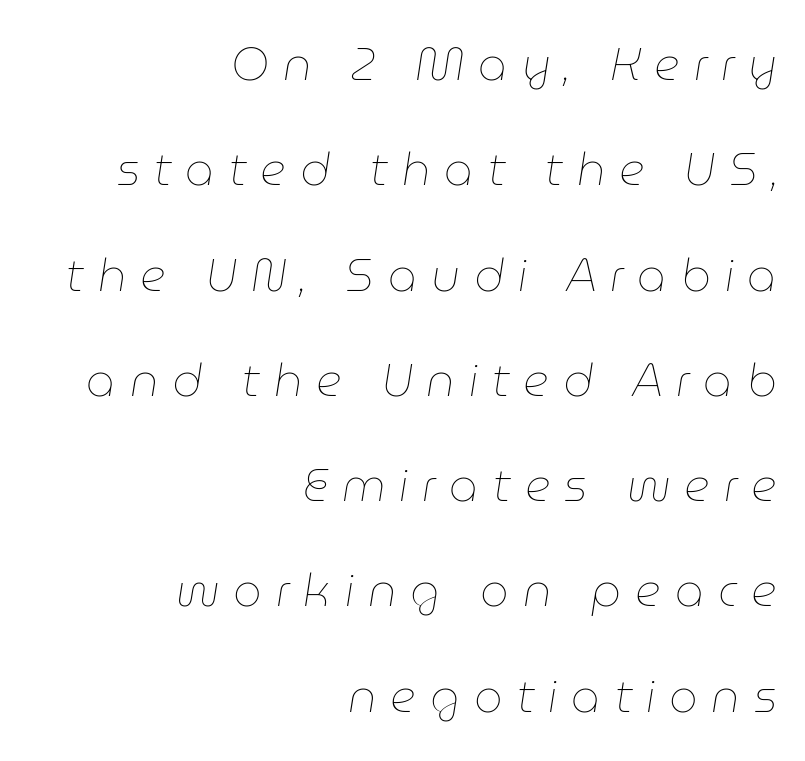
{"italic": "yes", "lean": "right", "slant_degrees": 9, "bold": "no", "weight": "thin", "width": "normal", "stroke_contrast": "low", "x_height": "medium", "monospaced": "no", "underline": "no", "align": "right", "line_spacing": "loose", "line_spacing_ratio": 2.34, "letter_spacing": "wide", "letter_spacing_em": 0.31, "glyph_px": 45}
